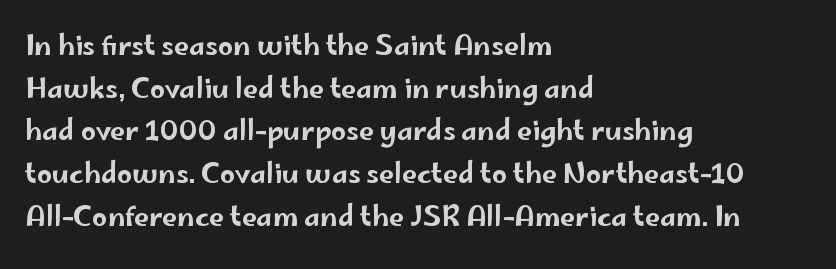
The image shows 27 px text type, upright; set left-aligned, normal line spacing (1.58x), normal letter spacing, not underlined.
